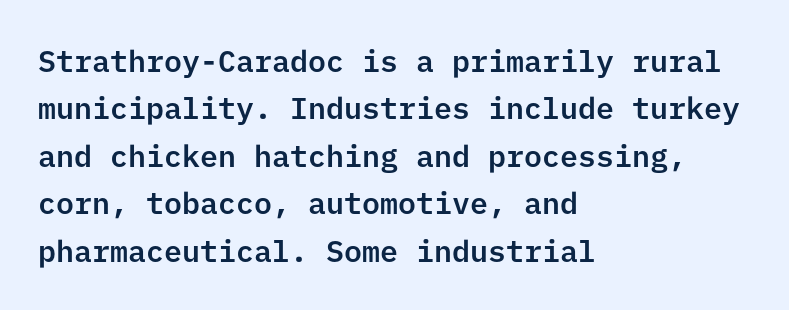
Compared with typical body copy, the letter spacing here is the same. Type without underlining. These lines are composed in type without serifs. Every character sits straight up, as roman type does. Compared with typical paragraphs, the rows here are spaced about the same. A classic flush-left, rag-right setting is used for this passage.
